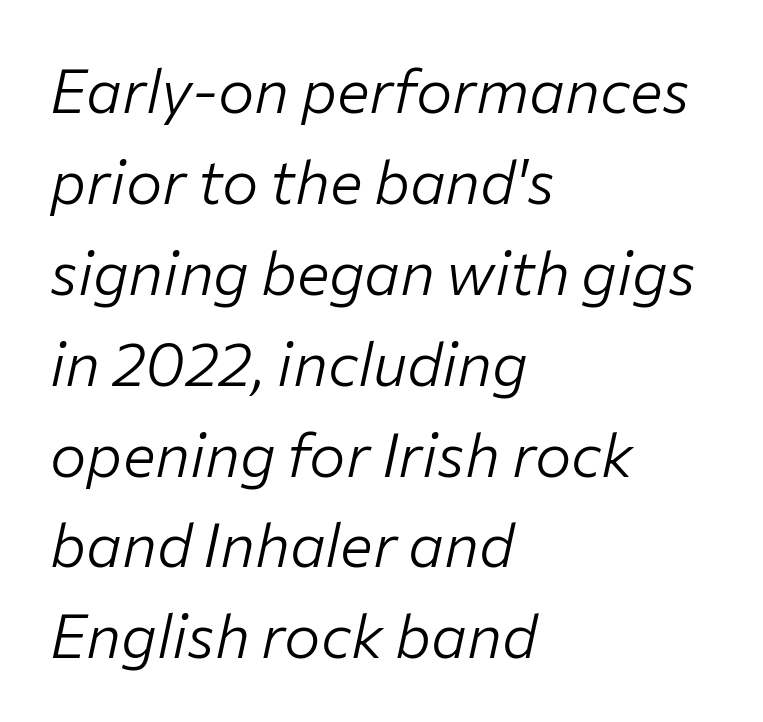
{"italic": "yes", "lean": "right", "slant_degrees": 12, "bold": "no", "weight": "light", "width": "normal", "stroke_contrast": "low", "x_height": "medium", "monospaced": "no", "underline": "no", "align": "left", "line_spacing": "normal", "line_spacing_ratio": 1.49, "letter_spacing": "normal", "letter_spacing_em": 0.0, "glyph_px": 61}
